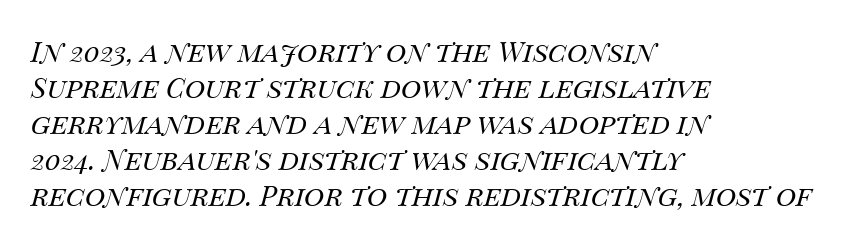
Spacing verdict: proportional, widths tailored to each character. No extra tracking has been applied to these lines. Bold? No — there's no thickening of the strokes. The typography opts for an oblique posture over an upright one. The area under the type is left untouched.
